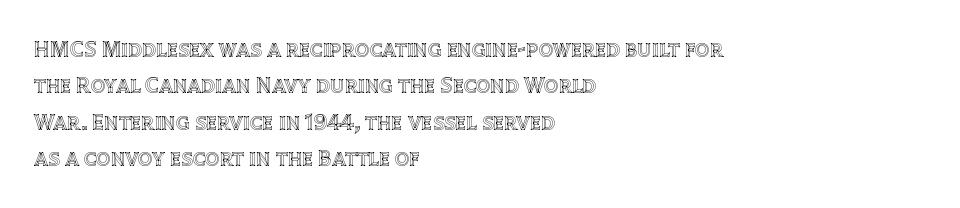
Style check: upright. Honestly, the letter spacing is just normal — you wouldn't notice it. Short and long lines alike share a common starting point at left. Any mark beneath the type? The region is blank. Interline gaps are of average width in this sample.
